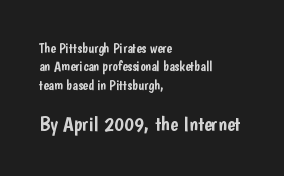
The image shows 21 px text type, upright; set left-aligned, normal line spacing (1.31x), normal letter spacing, not underlined; the second (bottom) block is 1.5x larger.
